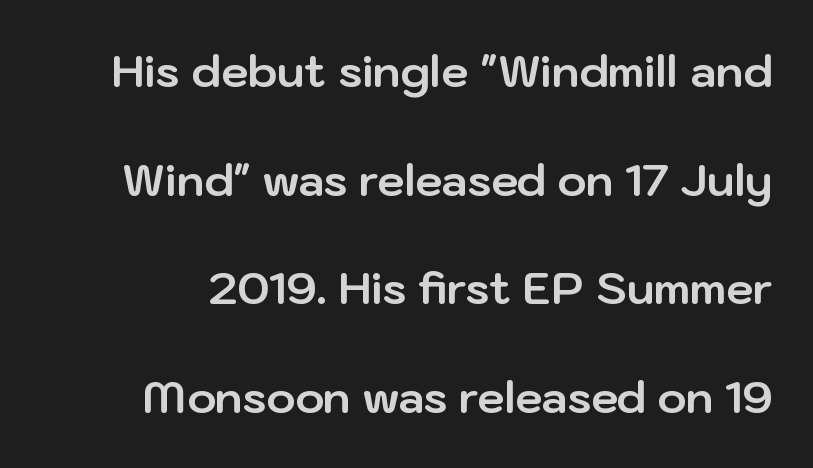
Regarding leading, the lines here are spaced well apart. The type sits square on the baseline with zero lean. Font category for this specimen: sans-serif. The letters advance in unequal steps, a hallmark of proportional type. Pretty heavy lettering here — definitely bold. Tracking here is standard; glyphs follow each other at the usual distance.
